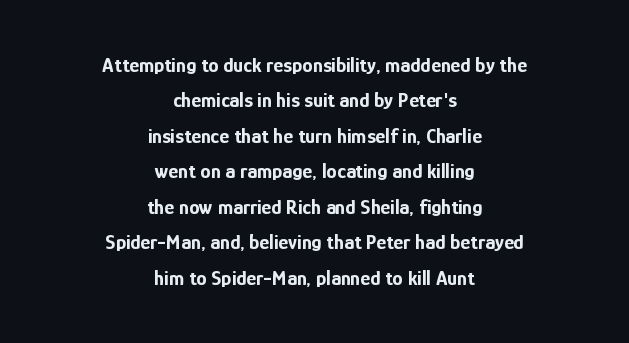
Quick note: not italic, upright. Between one letter and the next there's only the usual sliver of space. The gap between lines stays unmarked. The line-height multiplier appears to be the usual default. The rendering uses a bold face; every stroke is thick and dark. Line starts and ends both wander, symmetrically.
